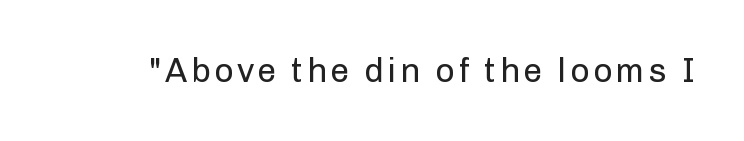
{"serif": "no", "italic": "no", "bold": "no", "weight": "regular", "width": "normal", "stroke_contrast": "low", "x_height": "medium", "monospaced": "no", "underline": "no", "glyph_px": 34}
